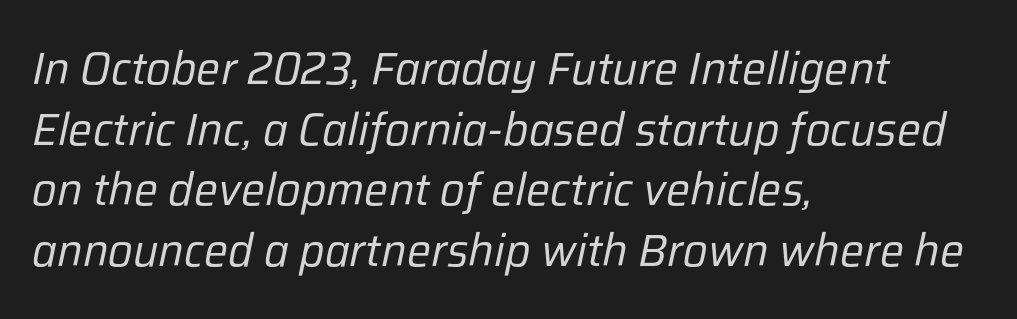
The area under the type is left untouched. Bold? No — there's no thickening of the strokes. Spacing between characters is what you'd get straight out of the box. The passage shown stacks its lines at a standard gap.
